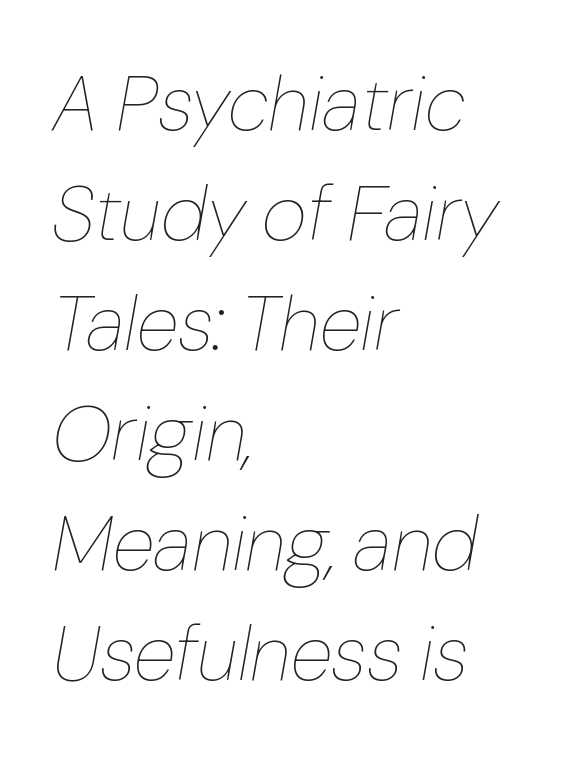
{"italic": "yes", "lean": "right", "slant_degrees": 10, "bold": "no", "weight": "thin", "width": "normal", "stroke_contrast": "low", "x_height": "medium", "monospaced": "no", "underline": "no", "align": "left", "line_spacing": "normal", "line_spacing_ratio": 1.41, "letter_spacing": "normal", "letter_spacing_em": 0.0, "glyph_px": 78}
